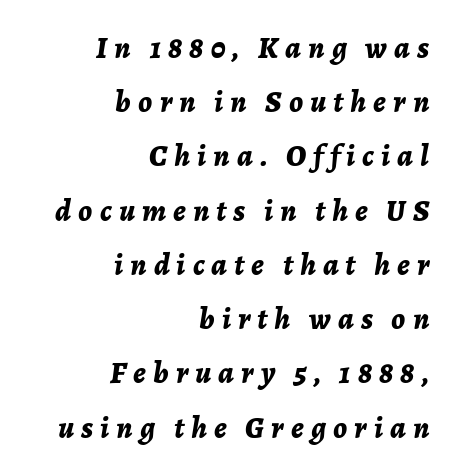
Q: Is the text bold? A: Yes.
Q: Is the text italic (slanted)? A: Yes, it leans right by about 7 degrees.
Q: Is the text underlined? A: No.
Q: How is the paragraph aligned? A: Right-aligned.
Q: Is the spacing between letters normal or unusually wide? A: Unusually wide.
Q: Width (condensed, normal, or wide)? A: Normal.
Q: Stroke contrast? A: Low.
Q: x-height? A: Medium.
Q: Monospaced? A: No.
